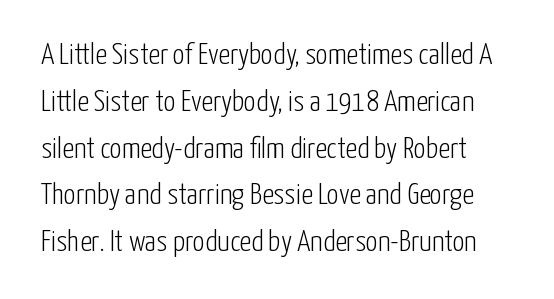
Q: Is the text bold? A: No.
Q: Is the text italic (slanted)? A: No, it is upright.
Q: Is the typeface a serif or a sans-serif typeface? A: Sans-serif.
Q: Is the text underlined? A: No.
Q: Is the spacing between letters normal or unusually wide? A: Normal.
Q: Is the spacing between lines tight, normal or loose? A: Normal.
Q: Width (condensed, normal, or wide)? A: Condensed.
Q: Stroke contrast? A: Low.
Q: x-height? A: Medium.
Q: Monospaced? A: No.
